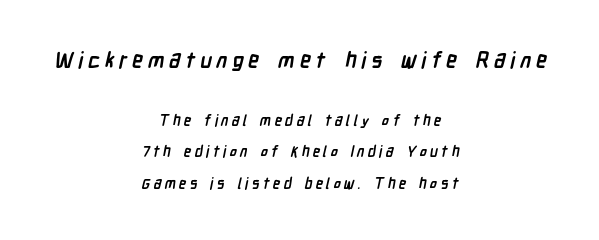
The image shows 22 px bold type; set centered, loose line spacing (2.1x), unusually wide letter spacing (+0.21 em), not underlined; the first (top) block is 1.47x larger.
